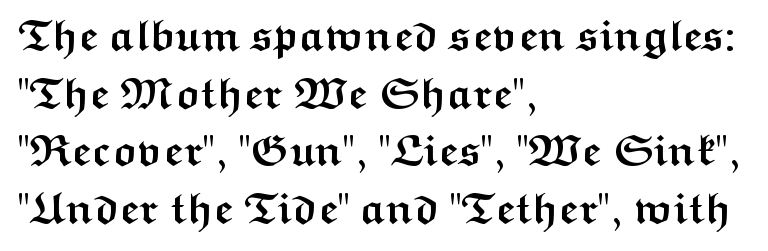
Students, note that the glyphs here touch the page at normal intervals. A typesetter would call this proportional, since set widths differ per character. Just letters on the line, the space beneath them empty. Line beginnings align vertically; line endings do not.
